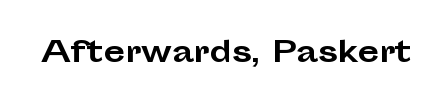
I'd call this a sans setting — the letters go barefoot. Posture: straight, roman, zero tilt. Heavy, bold letterforms. What stands out about the letter spacing? Nothing — it is the standard amount. Here the designer chose a conventional face with non-uniform glyph widths.
